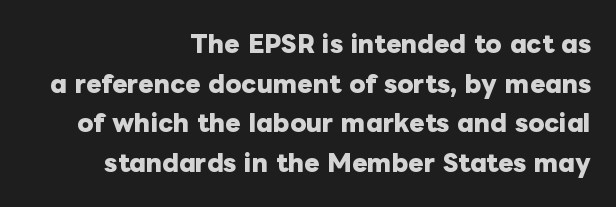
Q: Is the text bold? A: Yes.
Q: Is the text italic (slanted)? A: No, it is upright.
Q: Is the text underlined? A: No.
Q: How is the paragraph aligned? A: Right-aligned.
Q: Is the spacing between letters normal or unusually wide? A: Normal.
